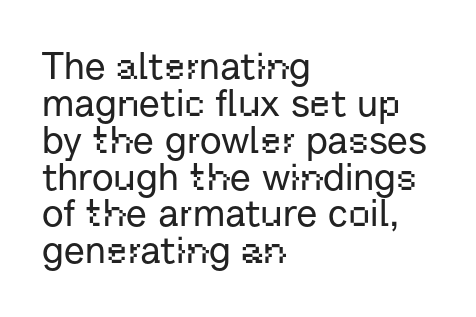
The letters advance in unequal steps, a hallmark of proportional type. A sans-serif font was chosen for this passage. A student would call this left alignment; a typographer would say flush left, rag right. Descenders hang freely into open space. Every character sits straight up, as roman type does.
